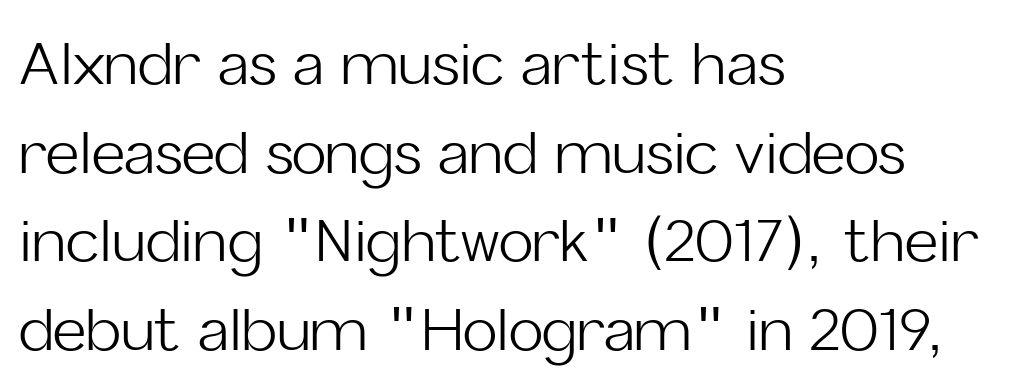
Q: Is the text bold? A: No.
Q: Is the text italic (slanted)? A: No, it is upright.
Q: Is the typeface a serif or a sans-serif typeface? A: Sans-serif.
Q: Is the text underlined? A: No.
Q: How is the paragraph aligned? A: Left-aligned.
Q: Is the spacing between letters normal or unusually wide? A: Normal.
Q: Is the spacing between lines tight, normal or loose? A: Normal.
Q: Width (condensed, normal, or wide)? A: Normal.
Q: Stroke contrast? A: Low.
Q: x-height? A: Medium.
Q: Monospaced? A: No.
